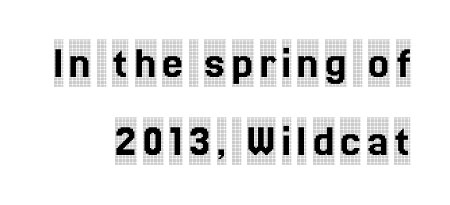
Each letter keeps its own natural width here, so spacing adapts to shape. The space between consecutive lines is moderate. Posture: straight, roman, zero tilt. Descender tails drop into unmarked territory. Little horizontal feet cap the strokes, marking this as serif type.
